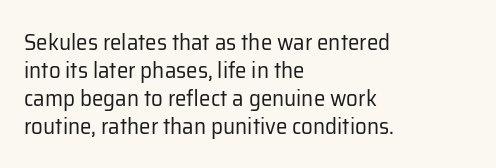
The image shows 23 px text type, upright; set left-aligned, line spacing 1.22x, normal letter spacing, not underlined.
